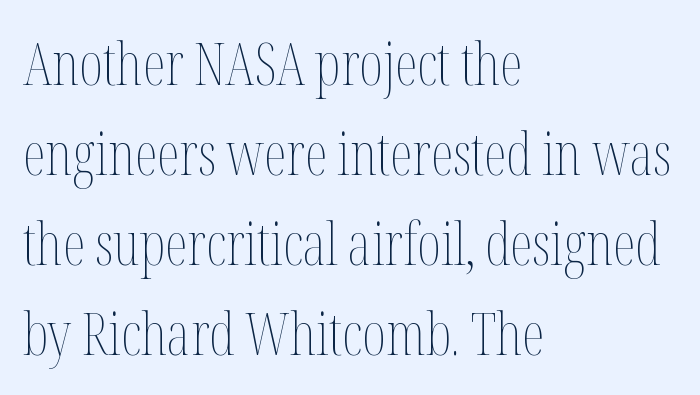
Q: Is the text bold? A: No.
Q: Is the text italic (slanted)? A: No, it is upright.
Q: Is the text underlined? A: No.
Q: How is the paragraph aligned? A: Left-aligned.
Q: Is the spacing between letters normal or unusually wide? A: Normal.
Q: Is the spacing between lines tight, normal or loose? A: Normal.
Q: Width (condensed, normal, or wide)? A: Condensed.
Q: Stroke contrast? A: Medium.
Q: x-height? A: Medium.
Q: Monospaced? A: No.
